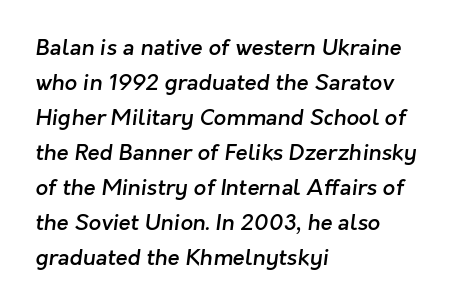
The image shows 22 px text type; set left-aligned, normal line spacing (1.59x), normal letter spacing, not underlined.
